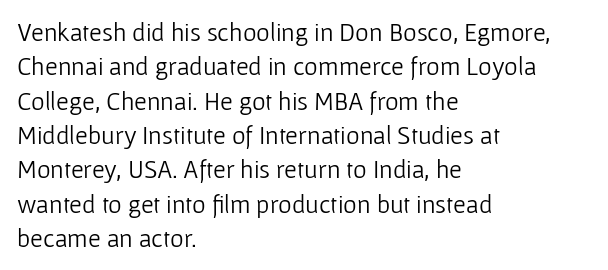
Q: Is the text bold? A: No.
Q: Is the text italic (slanted)? A: No, it is upright.
Q: Is the text underlined? A: No.
Q: How is the paragraph aligned? A: Left-aligned.
Q: Is the spacing between letters normal or unusually wide? A: Normal.
Q: Is the spacing between lines tight, normal or loose? A: Normal.
